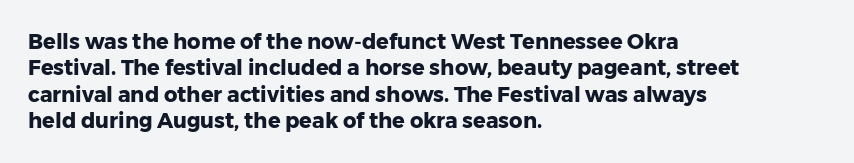
The image shows 21 px bold type, upright; set left-aligned, normal line spacing (1.26x), normal letter spacing, not underlined.
